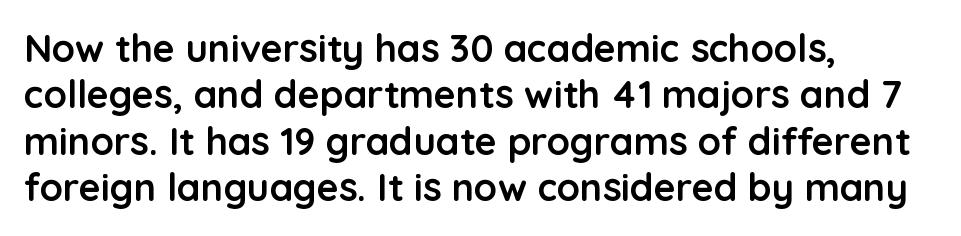
These lines stack with their left ends in a neat column. There is no visible air inserted between adjacent glyphs. Just letters on the line, the space beneath them empty. Proportional: the letters do not fall into vertical columns. Regarding serifs, this sample does without them.
